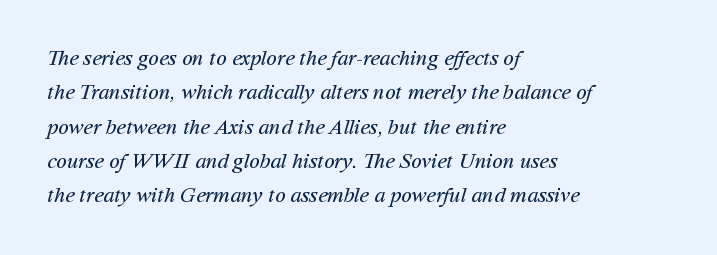
{"bold": "no", "underline": "no", "align": "left", "line_spacing": "normal", "line_spacing_ratio": 1.56, "letter_spacing": "normal", "letter_spacing_em": 0.0, "glyph_px": 22}
